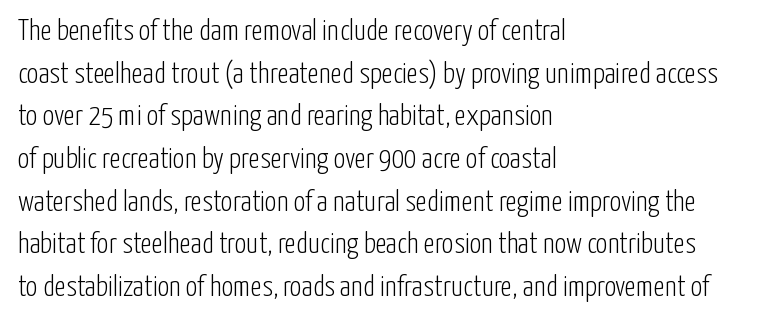
The specimen omits any rule beneath the text block's lines. Layout note: lines flush left. Here the designer chose a conventional face with non-uniform glyph widths. Inter-character spacing is left at the font's built-in metrics. Each letter's strokes conclude bluntly, with no projecting serifs. A roman cut, with each character standing at attention.
